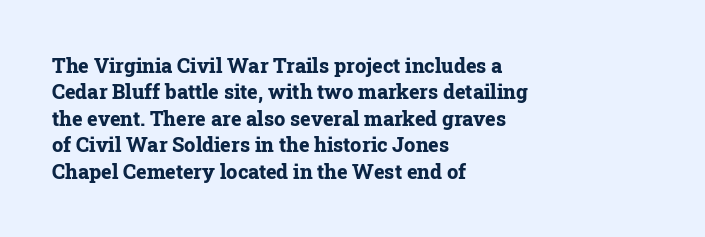
No extra tracking has been applied to these lines. The font is running at its bold setting. Students, observe: this is what conventionally led text looks like. Ascenders rise straight up at ninety degrees.
